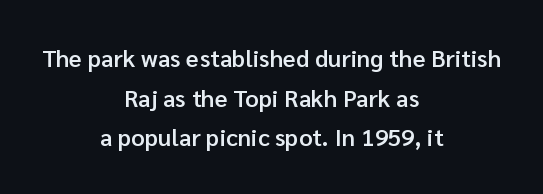
The typesetter chose a symmetrical, centered arrangement here. The designer left line spacing at the default. The letters sit at their default tracking, neither squeezed nor spread. The font's upright variant was chosen for this text.
